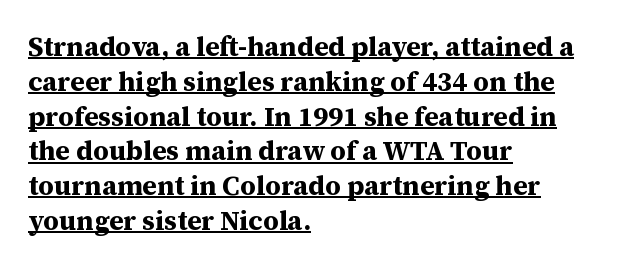
Q: Is the text bold? A: Yes.
Q: Is the text italic (slanted)? A: No, it is upright.
Q: Is the text underlined? A: Yes.
Q: How is the paragraph aligned? A: Left-aligned.
Q: Is the spacing between letters normal or unusually wide? A: Normal.
Q: Is the spacing between lines tight, normal or loose? A: Normal.
